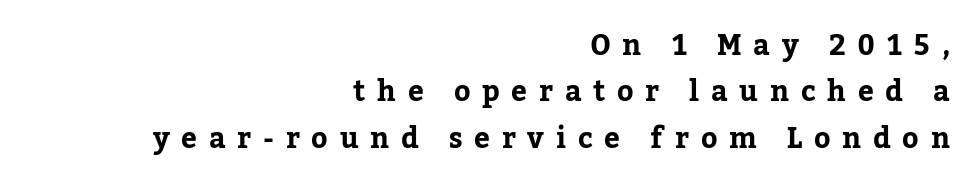
The image shows 28 px bold serif type, upright; set right-aligned, normal line spacing (1.66x), unusually wide letter spacing (+0.42 em), not underlined; low stroke contrast and a medium x-height.
